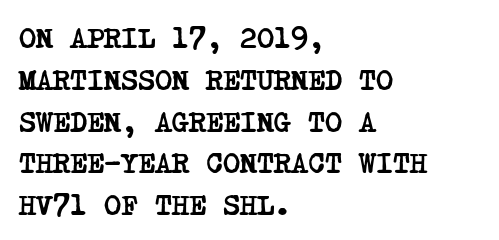
{"serif": "yes", "bold": "yes", "weight": "semibold", "width": "condensed", "stroke_contrast": "low", "x_height": "large", "underline": "no", "align": "left", "line_spacing": "normal", "line_spacing_ratio": 1.44, "letter_spacing": "normal", "letter_spacing_em": 0.0, "glyph_px": 29}
